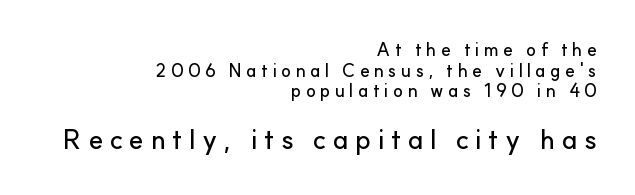
Q: Is the text italic (slanted)? A: No, it is upright.
Q: Is the text underlined? A: No.
Q: How is the paragraph aligned? A: Right-aligned.
Q: Is the spacing between letters normal or unusually wide? A: Unusually wide.
Q: Is the spacing between lines tight, normal or loose? A: Tight.
Q: Which block of text is set in a larger size, the first (top) or the second (bottom)? A: The second (bottom) one.
